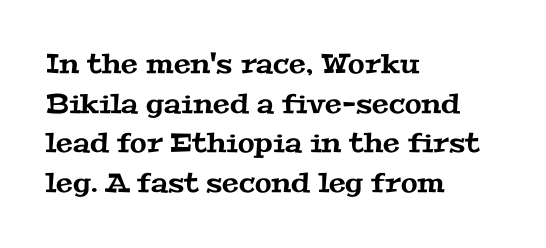
{"underline": "no", "align": "left", "line_spacing": "normal", "line_spacing_ratio": 1.47, "letter_spacing": "normal", "letter_spacing_em": 0.0, "glyph_px": 27}
